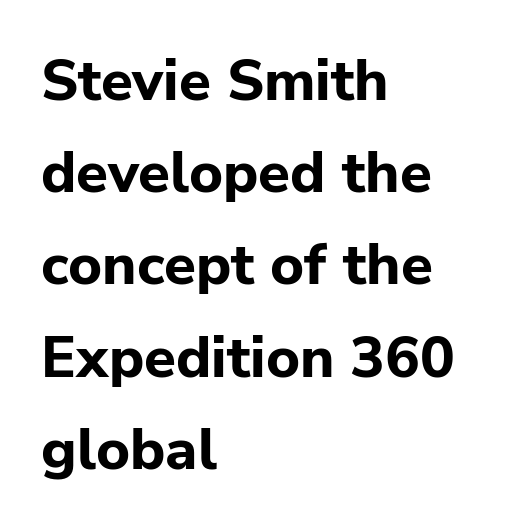
{"serif": "no", "italic": "no", "bold": "yes", "weight": "bold", "width": "normal", "stroke_contrast": "low", "x_height": "medium", "monospaced": "no", "underline": "no", "align": "left", "line_spacing": "normal", "line_spacing_ratio": 1.59, "letter_spacing": "normal", "letter_spacing_em": 0.0, "glyph_px": 58}
